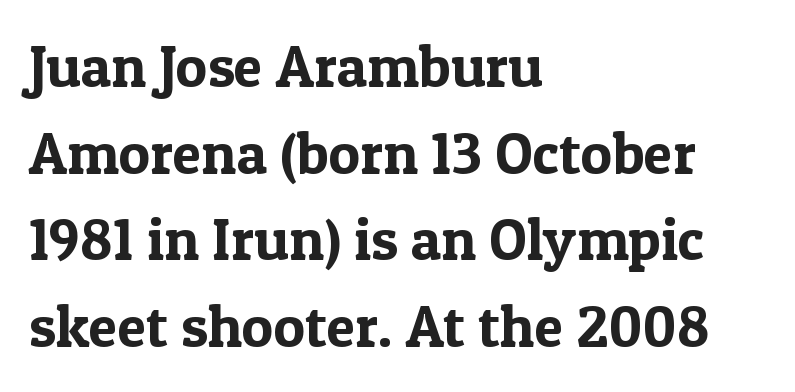
Varying glyph widths throughout — classic text-font behaviour. Glyph-to-glyph distance matches everyday printed text. Is this a sans? No — the strokes have serifs. Unmarked baselines from the first word to the last. The space between consecutive lines is moderate.
